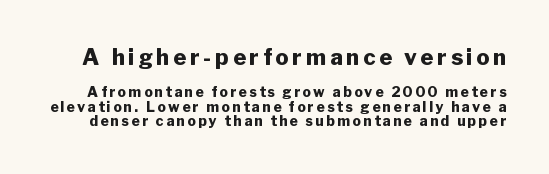
{"italic": "no", "bold": "yes", "underline": "no", "line_spacing": "tight", "line_spacing_ratio": 1.03, "larger_block": "first", "size_ratio": 1.57, "glyph_px": 22}
